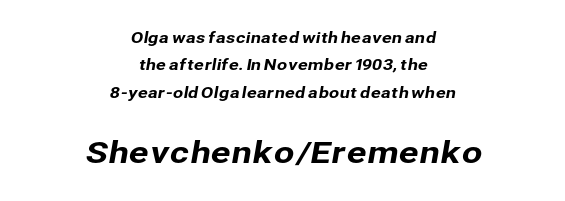
Tracking value appears to be zero — textbook default spacing. The specimen omits any rule beneath the text block's lines. Typeset on center — no edge is straight. The designer went with a sans here, leaving each stem footless. Character widths vary here, with narrow letters taking less room than wide ones.
